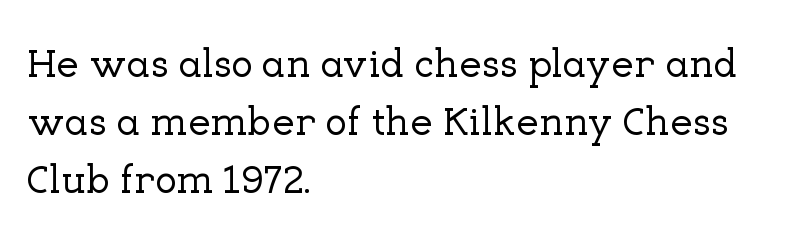
The passage shown is not underscored anywhere. Observe the serifs anchoring each vertical stroke in this sample. Compared with typical paragraphs, the rows here are spaced about the same. Left-aligned paragraph, ragged on the right. You could call the tracking neutral — neither tight nor loose. Proportional: the letters do not fall into vertical columns.
